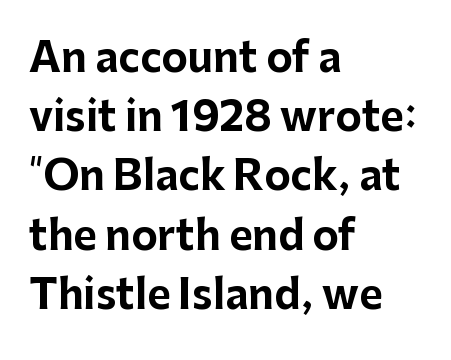
{"serif": "no", "italic": "no", "bold": "yes", "weight": "bold", "width": "normal", "stroke_contrast": "low", "x_height": "medium", "monospaced": "no", "underline": "no", "align": "left", "line_spacing": "normal", "line_spacing_ratio": 1.48, "letter_spacing": "normal", "letter_spacing_em": 0.0, "glyph_px": 40}
